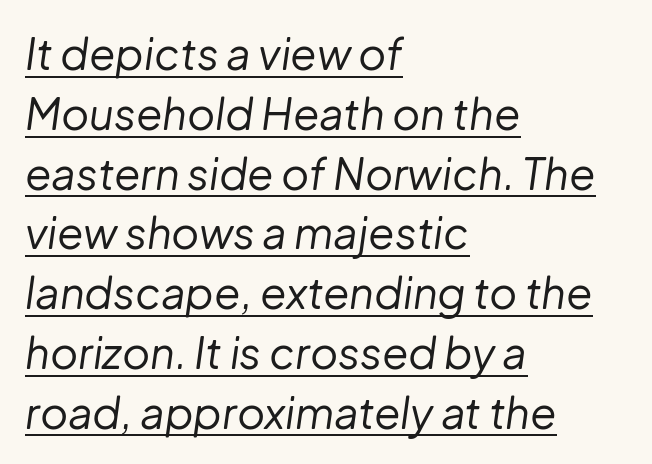
{"italic": "yes", "lean": "right", "slant_degrees": 8, "bold": "no", "weight": "regular", "width": "normal", "stroke_contrast": "low", "x_height": "medium", "monospaced": "no", "underline": "yes", "align": "left", "line_spacing": "normal", "line_spacing_ratio": 1.39, "letter_spacing": "normal", "letter_spacing_em": 0.0, "glyph_px": 43}
